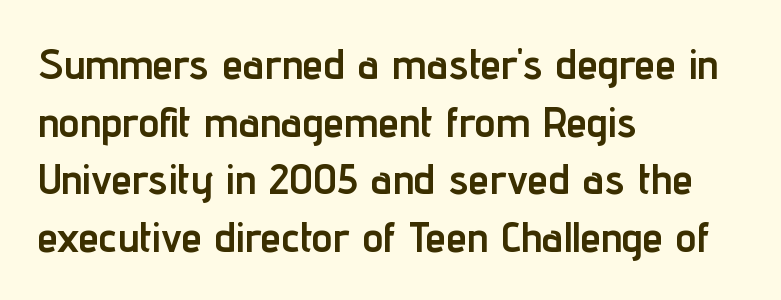
{"serif": "no", "italic": "no", "bold": "yes", "weight": "semibold", "width": "condensed", "stroke_contrast": "low", "x_height": "medium", "monospaced": "no", "underline": "no", "align": "left", "line_spacing": "normal", "line_spacing_ratio": 1.37, "letter_spacing": "normal", "letter_spacing_em": 0.0, "glyph_px": 42}
